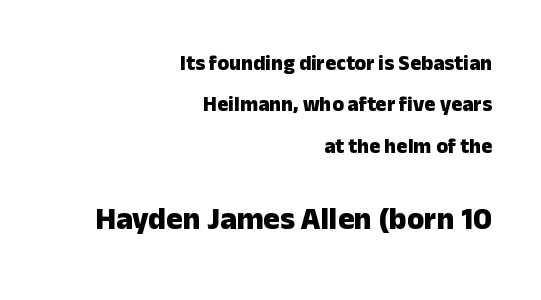
The letterforms sit shoulder to shoulder at normal distance. Teacher's note: observe the even right margin — that is flush-right alignment. Note the varied advance widths — an 'i' is clearly narrower than an 'm'. This is sans-serif lettering, the kind often seen on screens and signage. Lines of text with bare space underneath. Character size in the trailing block exceeds that of the leading block.
